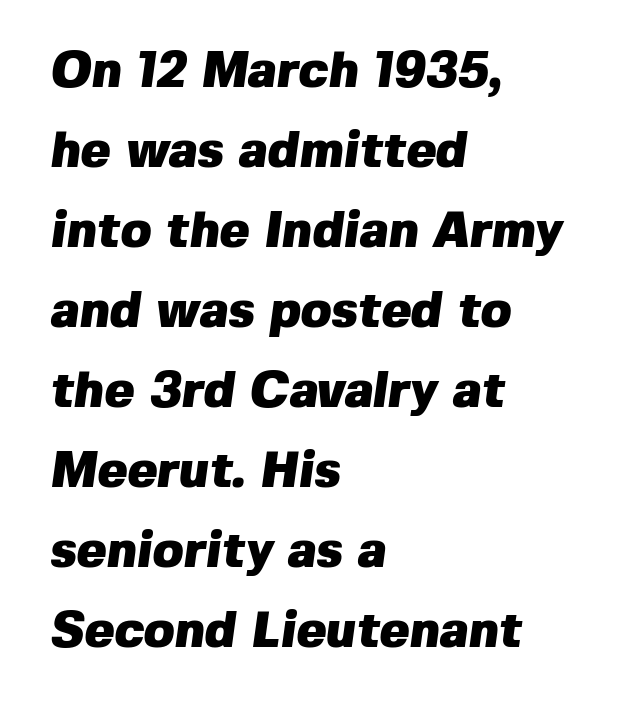
{"serif": "no", "bold": "yes", "weight": "heavy", "width": "normal", "stroke_contrast": "low", "x_height": "medium", "monospaced": "no", "underline": "no", "align": "left", "line_spacing": "normal", "line_spacing_ratio": 1.6, "letter_spacing": "normal", "letter_spacing_em": 0.0, "glyph_px": 50}
